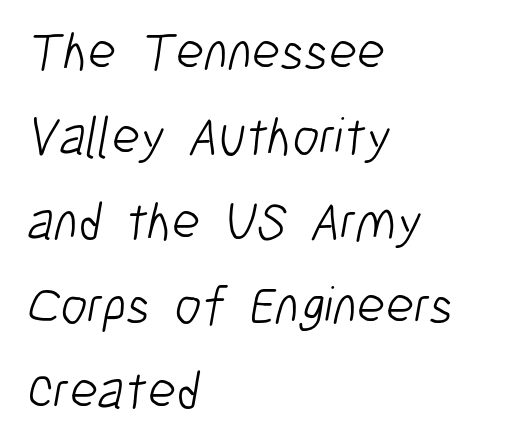
Q: Is the text bold? A: No.
Q: Is the typeface a serif or a sans-serif typeface? A: Sans-serif.
Q: Is the text underlined? A: No.
Q: How is the paragraph aligned? A: Left-aligned.
Q: Is the spacing between letters normal or unusually wide? A: Normal.
Q: Is the spacing between lines tight, normal or loose? A: Normal.
Q: Width (condensed, normal, or wide)? A: Condensed.
Q: Stroke contrast? A: Low.
Q: x-height? A: Medium.
Q: Monospaced? A: No.
